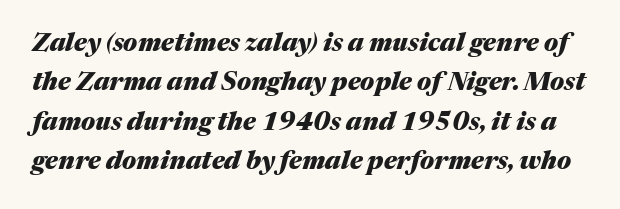
Q: Is the text bold? A: Yes.
Q: Is the text italic (slanted)? A: Yes, it leans right by about 17 degrees.
Q: Is the text underlined? A: No.
Q: Is the spacing between letters normal or unusually wide? A: Normal.
Q: Is the spacing between lines tight, normal or loose? A: Normal.
